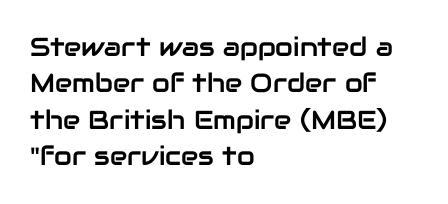
Each line starts at the same left margin while the right side varies. There is no visible air inserted between adjacent glyphs. Baseline-to-baseline distance is the conventional proportion of letter height. No italicization has been applied; the sample stays upright.
